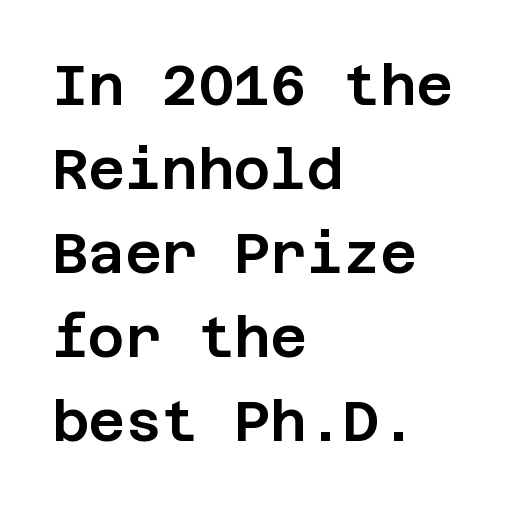
{"serif": "no", "italic": "no", "width": "normal", "stroke_contrast": "low", "x_height": "large", "underline": "no", "align": "left", "line_spacing": "normal", "line_spacing_ratio": 1.5, "letter_spacing": "normal", "letter_spacing_em": 0.0, "glyph_px": 56}
